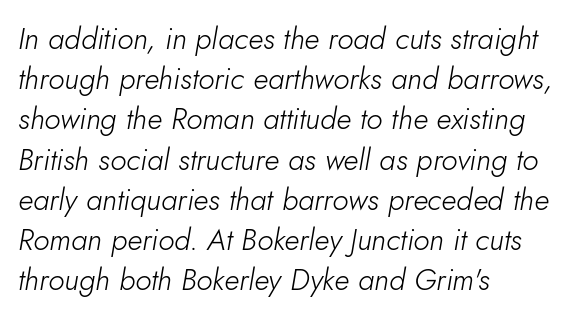
Q: Is the text bold? A: No.
Q: Is the text italic (slanted)? A: Yes, it leans right by about 10 degrees.
Q: Is the text underlined? A: No.
Q: How is the paragraph aligned? A: Left-aligned.
Q: Is the spacing between letters normal or unusually wide? A: Normal.
Q: Is the spacing between lines tight, normal or loose? A: Normal.
Q: Width (condensed, normal, or wide)? A: Normal.
Q: Stroke contrast? A: Low.
Q: x-height? A: Small.
Q: Monospaced? A: No.
